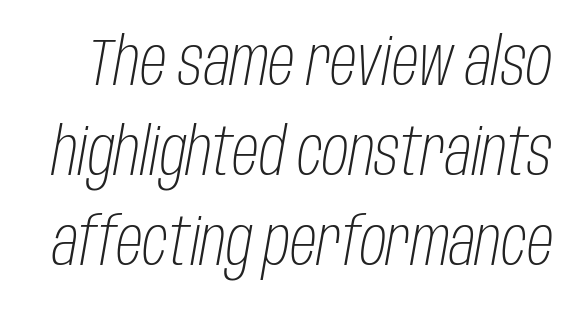
The image shows 66 px light, condensed type, italic (leaning right); set normal line spacing (1.36x), normal letter spacing, not underlined; low stroke contrast and a large x-height.
